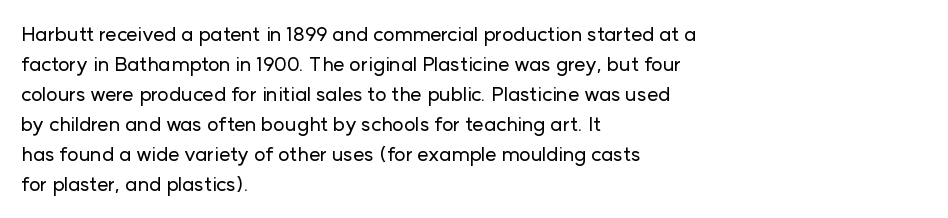
Q: Is the text italic (slanted)? A: No, it is upright.
Q: Is the text underlined? A: No.
Q: How is the paragraph aligned? A: Left-aligned.
Q: Is the spacing between letters normal or unusually wide? A: Normal.
Q: Is the spacing between lines tight, normal or loose? A: Normal.
